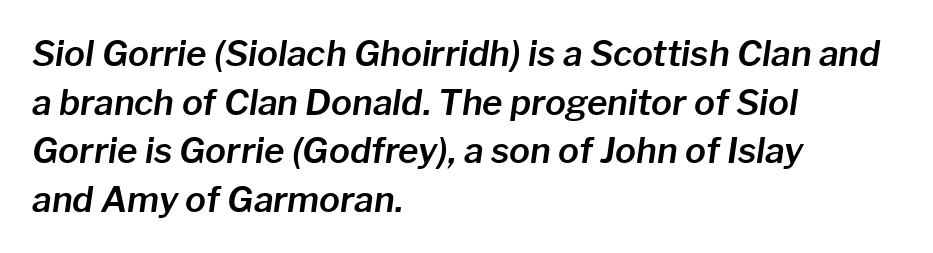
Q: Is the text italic (slanted)? A: Yes, it leans right by about 8 degrees.
Q: Is the text underlined? A: No.
Q: How is the paragraph aligned? A: Left-aligned.
Q: Is the spacing between letters normal or unusually wide? A: Normal.
Q: Is the spacing between lines tight, normal or loose? A: Normal.
Q: Width (condensed, normal, or wide)? A: Normal.
Q: Stroke contrast? A: Low.
Q: x-height? A: Medium.
Q: Monospaced? A: No.
